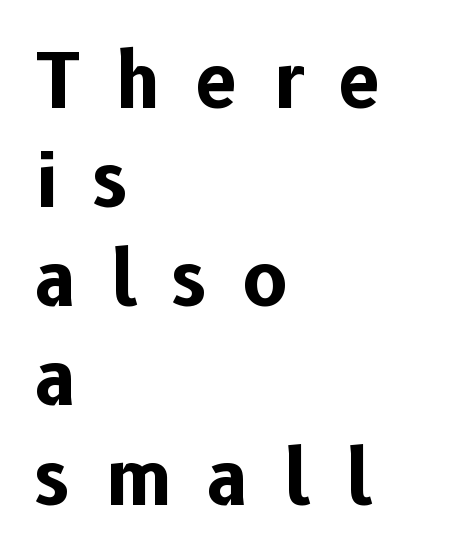
The image shows 74 px bold sans-serif type, upright; set left-aligned, normal line spacing (1.34x), unusually wide letter spacing (+0.49 em), not underlined; low stroke contrast and a medium x-height.
